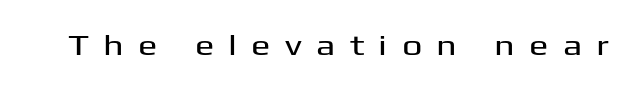
Q: Is the text italic (slanted)? A: No, it is upright.
Q: Is the typeface a serif or a sans-serif typeface? A: Sans-serif.
Q: Is the text underlined? A: No.
Q: Is the spacing between letters normal or unusually wide? A: Unusually wide.
Q: Width (condensed, normal, or wide)? A: Wide.
Q: Stroke contrast? A: Medium.
Q: x-height? A: Medium.
Q: Monospaced? A: No.
